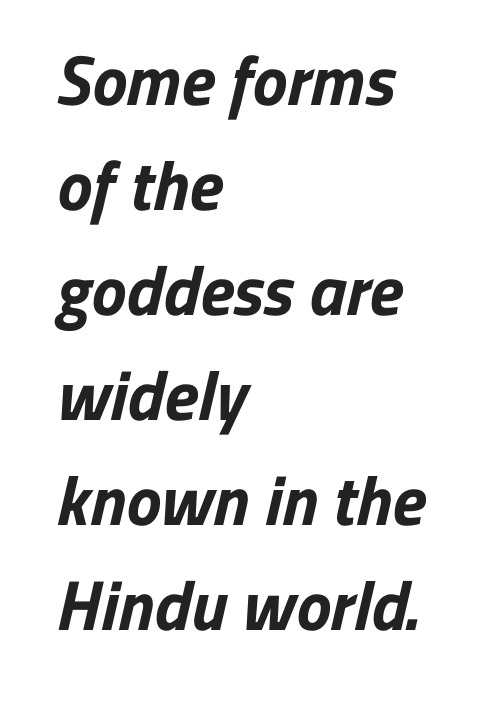
The image shows 70 px bold sans-serif type; set left-aligned, normal line spacing (1.5x), normal letter spacing, not underlined; low stroke contrast and a medium x-height.
